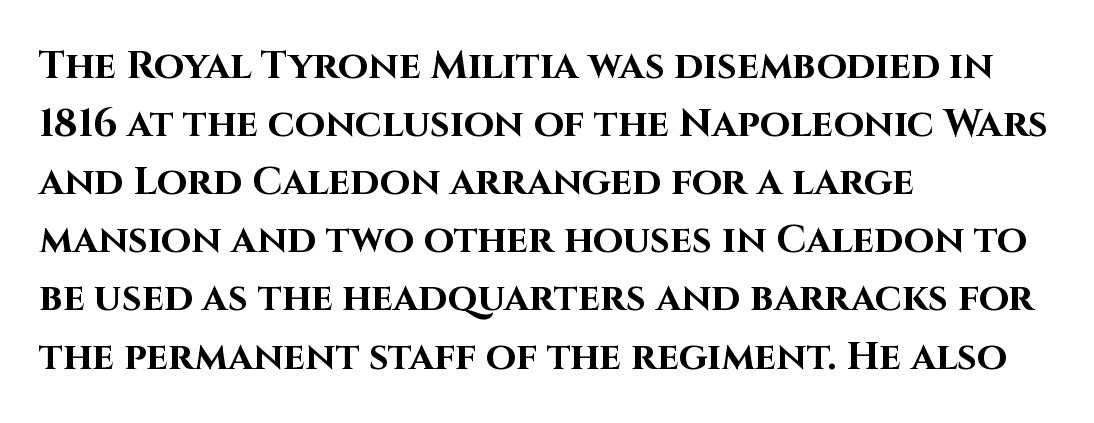
Is there any slant? The stems are plumb. Unlike a traditional serif, this face leaves its strokes unadorned. This is heavy type, rendered in bold. How would I describe the line gaps? Plain and ordinary.
